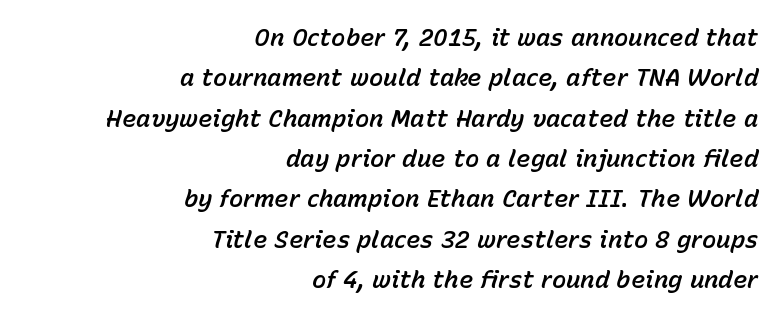
Posture: slanted. Observe the ordinary spacing: letters are neighbours, not strangers. The rendering uses a moderate line-height, typical for paragraphs. The glyphs are unaccompanied by any horizontal stroke below them.
